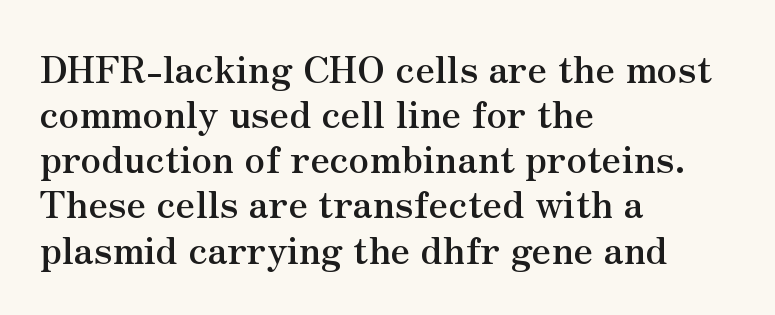
{"serif": "yes", "italic": "no", "bold": "yes", "weight": "semibold", "width": "normal", "stroke_contrast": "medium", "x_height": "small", "monospaced": "no", "underline": "no", "align": "left", "line_spacing_ratio": 1.22, "letter_spacing": "normal", "letter_spacing_em": 0.0, "glyph_px": 37}
